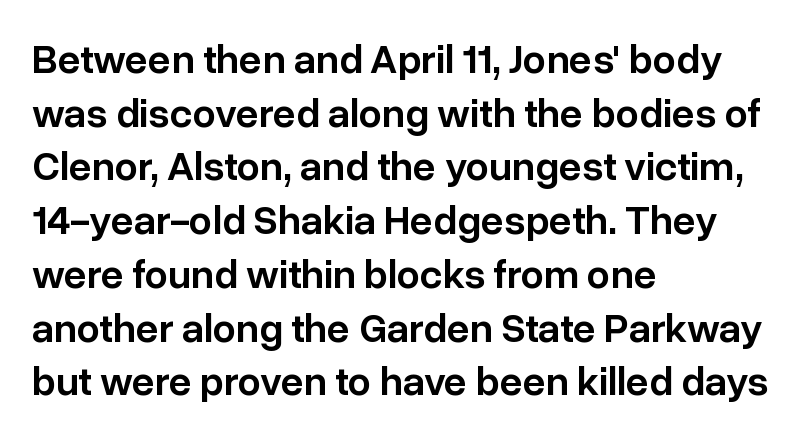
Q: Is the text bold? A: Semi-bold.
Q: Is the text italic (slanted)? A: No, it is upright.
Q: Is the typeface a serif or a sans-serif typeface? A: Sans-serif.
Q: Is the text underlined? A: No.
Q: How is the paragraph aligned? A: Left-aligned.
Q: Is the spacing between letters normal or unusually wide? A: Normal.
Q: Is the spacing between lines tight, normal or loose? A: Normal.
Q: Width (condensed, normal, or wide)? A: Normal.
Q: Stroke contrast? A: Low.
Q: x-height? A: Medium.
Q: Monospaced? A: No.
